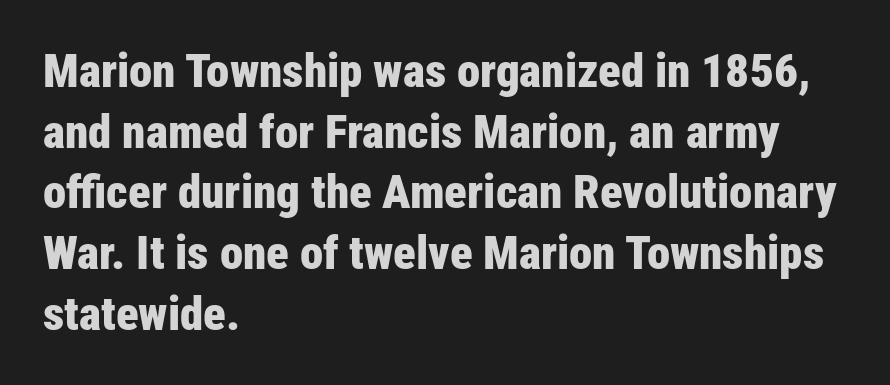
This sample uses a sans-serif face. The type is set solid horizontally, with unmodified tracking. The passage shown is typed in a proportional face where columns would drift. The letters stand straight up with perfectly vertical stems. Horizontally, the lines are justified to the leading edge only. The designer left line spacing at the default.
